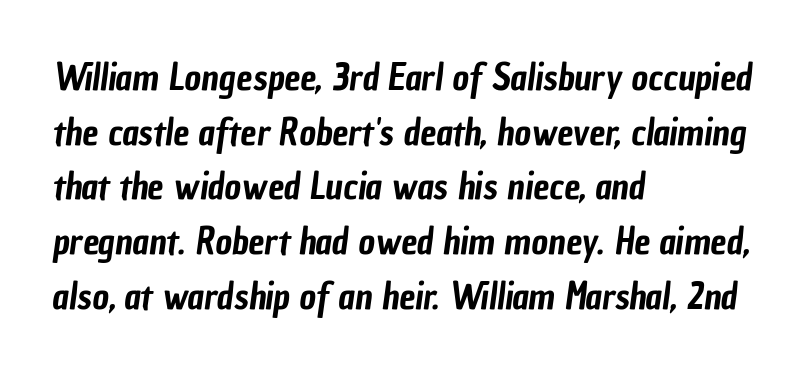
Vertical spacing — default. Default kerning and tracking; the words read as compact shapes. Is this a sans? Yes — the strokes have no serifs. This rendering features lettering with no underline. The passage shown is typed in a proportional face where columns would drift.
